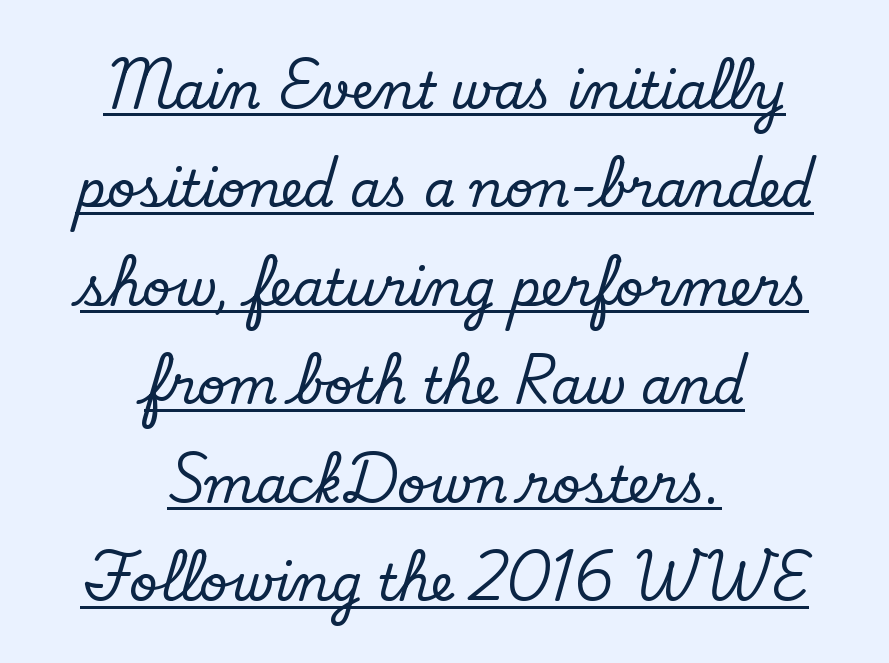
Q: Is the text italic (slanted)? A: Yes.
Q: Is the typeface a serif or a sans-serif typeface? A: Serif.
Q: Is the text underlined? A: Yes.
Q: How is the paragraph aligned? A: Centered.
Q: Is the spacing between letters normal or unusually wide? A: Normal.
Q: Is the spacing between lines tight, normal or loose? A: Loose.
Q: Width (condensed, normal, or wide)? A: Normal.
Q: Stroke contrast? A: Low.
Q: x-height? A: Small.
Q: Monospaced? A: No.
